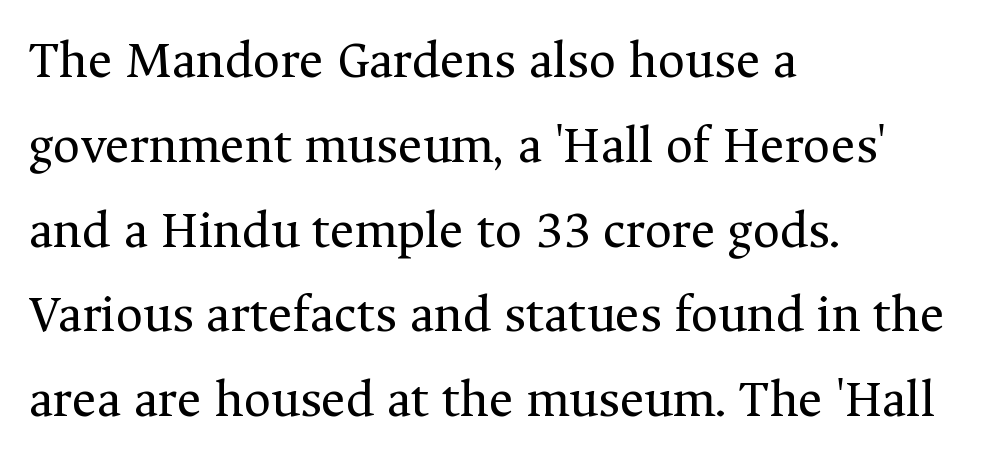
The image shows 53 px regular-weight serif type, upright; set left-aligned, normal line spacing (1.6x), normal letter spacing, not underlined; medium stroke contrast and a medium x-height.
